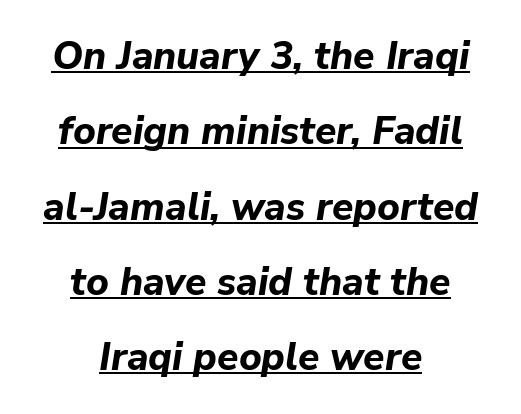
{"italic": "yes", "lean": "right", "slant_degrees": 9, "bold": "yes", "weight": "bold", "width": "normal", "stroke_contrast": "low", "x_height": "medium", "monospaced": "no", "underline": "yes", "align": "center", "line_spacing": "loose", "line_spacing_ratio": 1.93, "letter_spacing": "normal", "letter_spacing_em": 0.0, "glyph_px": 39}
